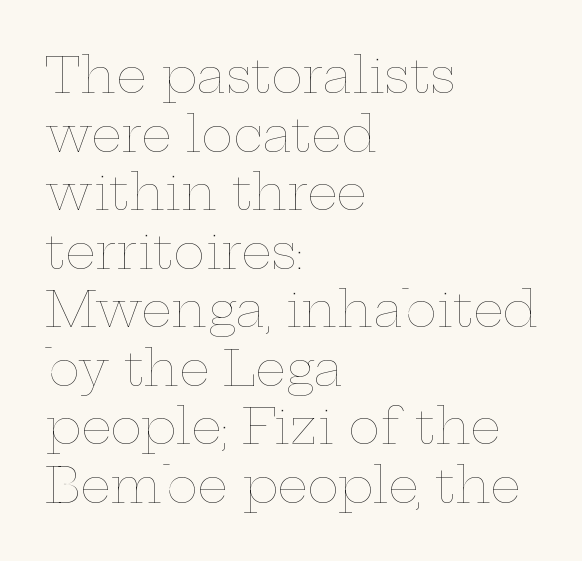
{"italic": "no", "bold": "no", "weight": "thin", "width": "wide", "stroke_contrast": "low", "x_height": "medium", "monospaced": "no", "underline": "no", "align": "left", "line_spacing_ratio": 1.22, "letter_spacing": "normal", "letter_spacing_em": 0.0, "glyph_px": 48}
